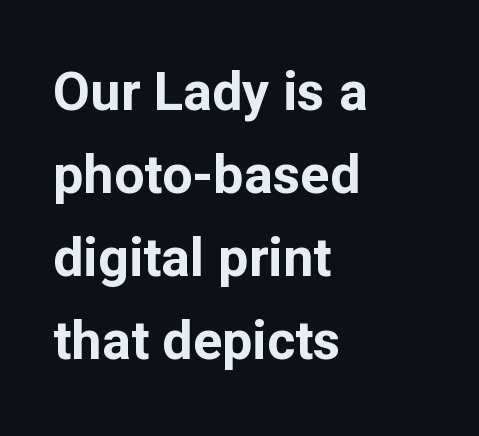
Q: Is the text bold? A: Yes.
Q: Is the text italic (slanted)? A: No, it is upright.
Q: Is the typeface a serif or a sans-serif typeface? A: Sans-serif.
Q: Is the text underlined? A: No.
Q: How is the paragraph aligned? A: Left-aligned.
Q: Is the spacing between letters normal or unusually wide? A: Normal.
Q: Is the spacing between lines tight, normal or loose? A: Normal.
Q: Width (condensed, normal, or wide)? A: Normal.
Q: Stroke contrast? A: Low.
Q: x-height? A: Medium.
Q: Monospaced? A: No.
